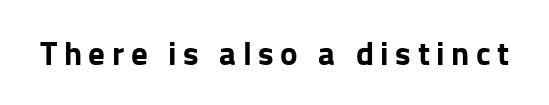
Q: Is the text bold? A: Yes.
Q: Is the text italic (slanted)? A: No, it is upright.
Q: Is the typeface a serif or a sans-serif typeface? A: Sans-serif.
Q: Is the text underlined? A: No.
Q: Is the spacing between letters normal or unusually wide? A: Unusually wide.
Q: Width (condensed, normal, or wide)? A: Normal.
Q: Stroke contrast? A: Low.
Q: x-height? A: Medium.
Q: Monospaced? A: No.
